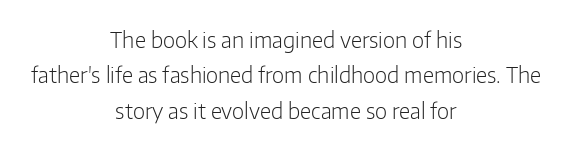
Bare-footed words on every line. Words appear dense and cohesive because spacing is normal. Stems here are at most as thick as an everyday book face. This sample uses an upright cut, with every glyph sitting square on the baseline.
